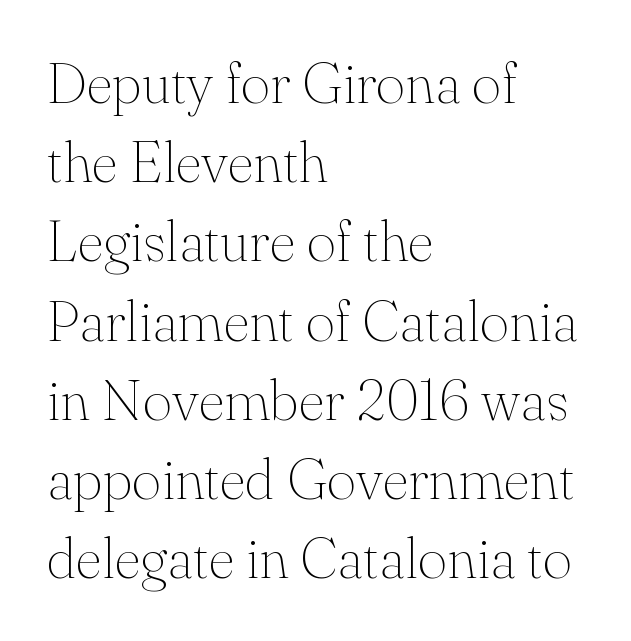
Upright lettering throughout. Nobody drew a line under any word here. The letters sit at their default tracking, neither squeezed nor spread. Stroke terminals: seriffed. Stem width sits at or under what a default text font uses.
